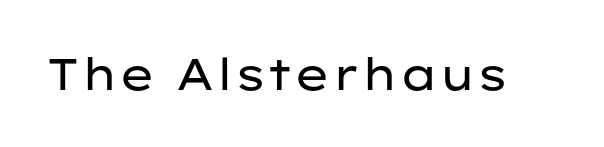
Q: Is the text bold? A: No.
Q: Is the text italic (slanted)? A: No, it is upright.
Q: Is the typeface a serif or a sans-serif typeface? A: Sans-serif.
Q: Is the text underlined? A: No.
Q: Is the spacing between letters normal or unusually wide? A: Normal.
Q: Width (condensed, normal, or wide)? A: Wide.
Q: Stroke contrast? A: Low.
Q: x-height? A: Medium.
Q: Monospaced? A: No.
